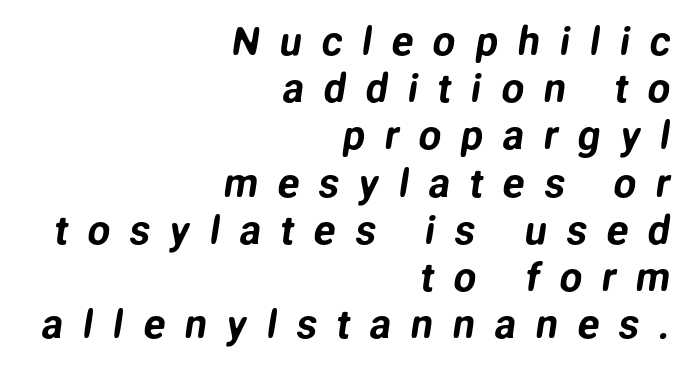
Quick note: underline off. The setting favours the right margin, as signatures and pull-quotes sometimes do. Proportional: the letters do not fall into vertical columns. Tracking value appears strongly positive — letters spread wide. The typeface chosen for these lines omits serifs.
